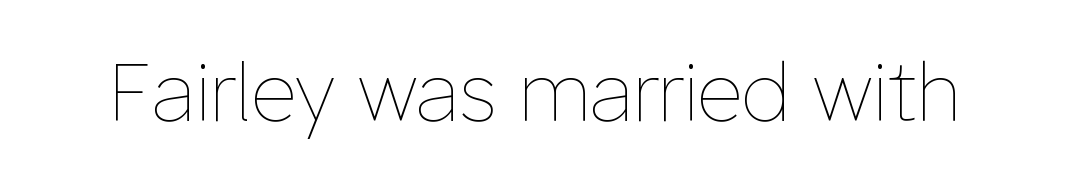
{"italic": "no", "bold": "no", "weight": "thin", "width": "normal", "stroke_contrast": "low", "x_height": "medium", "monospaced": "no", "underline": "no", "letter_spacing": "normal", "letter_spacing_em": 0.0, "glyph_px": 80}
